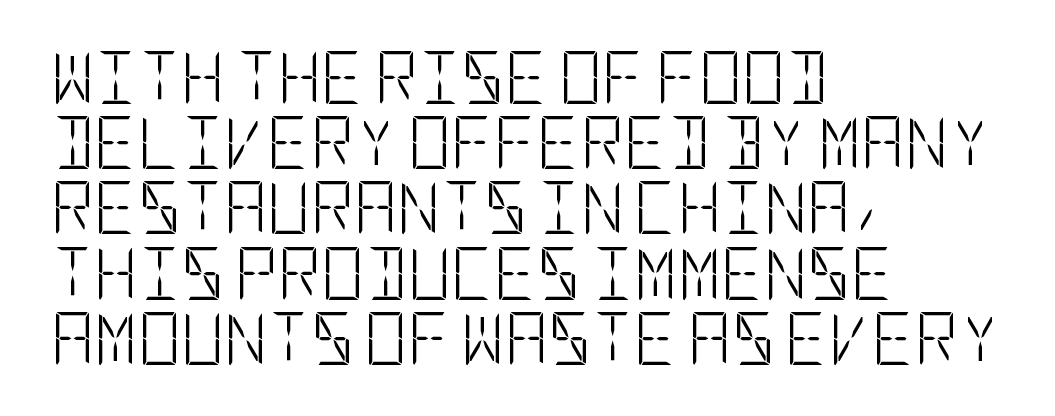
Here the glyphs are tracked normally, forming tight word shapes. If you drew a line through each stem, it would be perfectly vertical. Clear beneath every line of the passage. The font is comparable to plain body text, perhaps lighter. Horizontal alignment here is leftward, the default for most running prose. This sample uses a sans-serif face.
